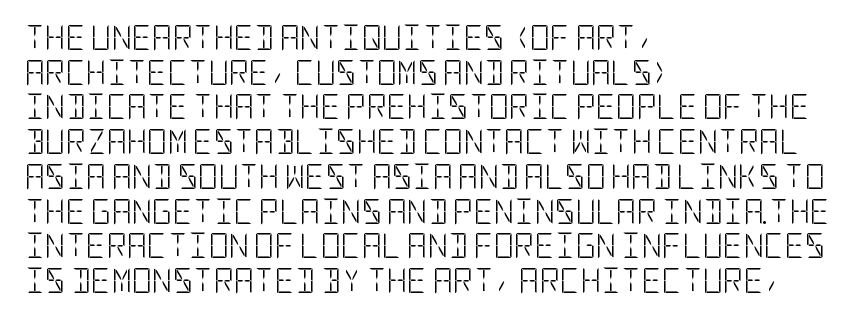
Q: Is the text bold? A: No.
Q: Is the text italic (slanted)? A: No, it is upright.
Q: Is the text underlined? A: No.
Q: How is the paragraph aligned? A: Left-aligned.
Q: Is the spacing between letters normal or unusually wide? A: Normal.
Q: Is the spacing between lines tight, normal or loose? A: Normal.
